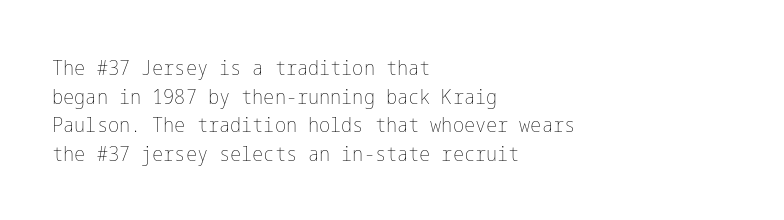
{"italic": "no", "bold": "no", "underline": "no", "align": "left", "line_spacing": "normal", "line_spacing_ratio": 1.36, "letter_spacing": "normal", "letter_spacing_em": 0.0, "glyph_px": 21}
